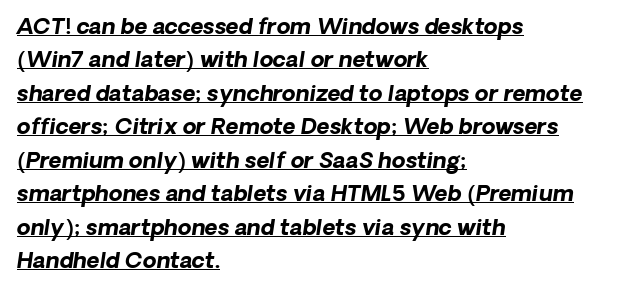
Q: Is the text bold? A: Yes.
Q: Is the text italic (slanted)? A: Yes, it leans right by about 8 degrees.
Q: Is the text underlined? A: Yes.
Q: How is the paragraph aligned? A: Left-aligned.
Q: Is the spacing between letters normal or unusually wide? A: Normal.
Q: Is the spacing between lines tight, normal or loose? A: Normal.
